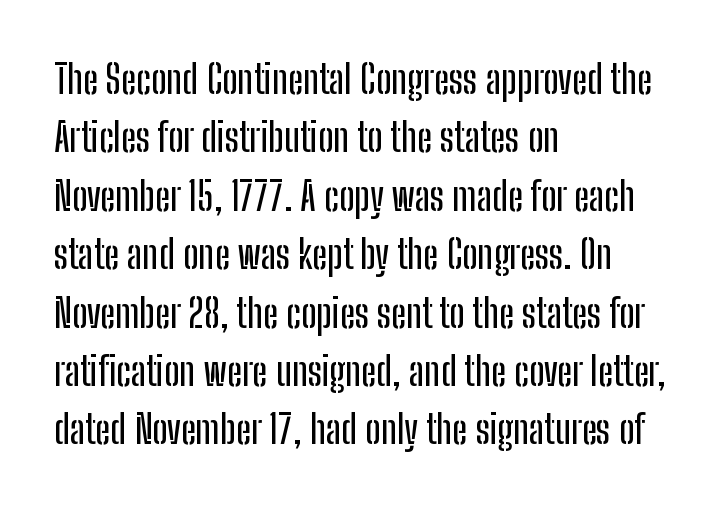
Looks like regular typesetting: each glyph gets only the width it needs. A normal amount of white space separates one row of letters from the next. This is roman type, the default non-slanted kind. Descender tails drop into unmarked territory.
